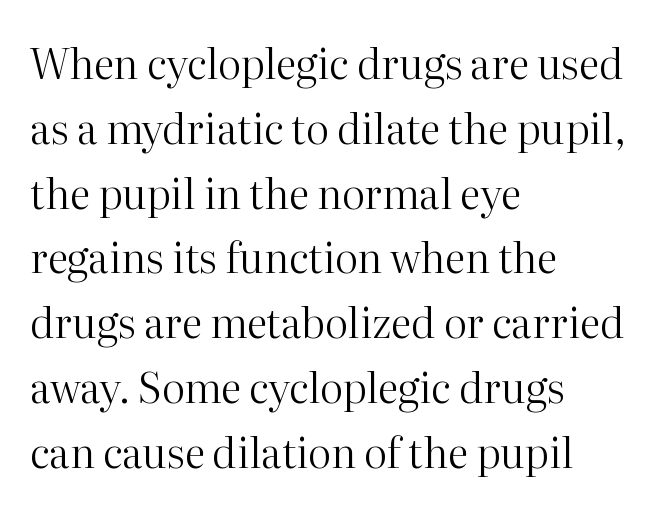
The image shows 41 px regular-weight serif type, upright; set left-aligned, normal line spacing (1.58x), normal letter spacing, not underlined; high stroke contrast and a medium x-height.
